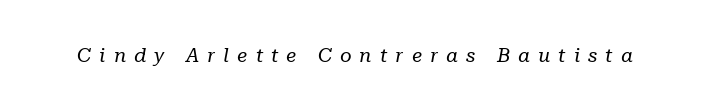
Letter spacing: wide. This rendering features lettering with no underline. There's an unmistakable incline to the writing here. The face looks like a standard text weight, possibly lighter.
